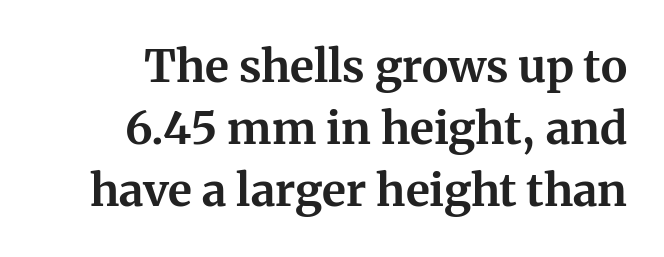
The passage shown is typed in a proportional face where columns would drift. Thick stems and heavy bowls — unmistakably bold. Characters remain perfectly vertical along every line. Are there feet on the stems? There are — it's a serif. Unmarked baselines from the first word to the last.
